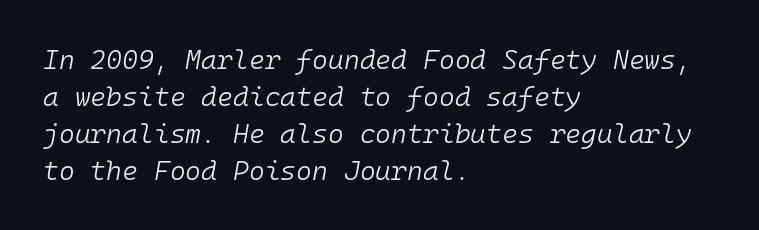
{"italic": "yes", "lean": "right", "slant_degrees": 10, "bold": "no", "underline": "no", "align": "left", "line_spacing": "normal", "line_spacing_ratio": 1.37, "letter_spacing": "normal", "letter_spacing_em": 0.0, "glyph_px": 27}
